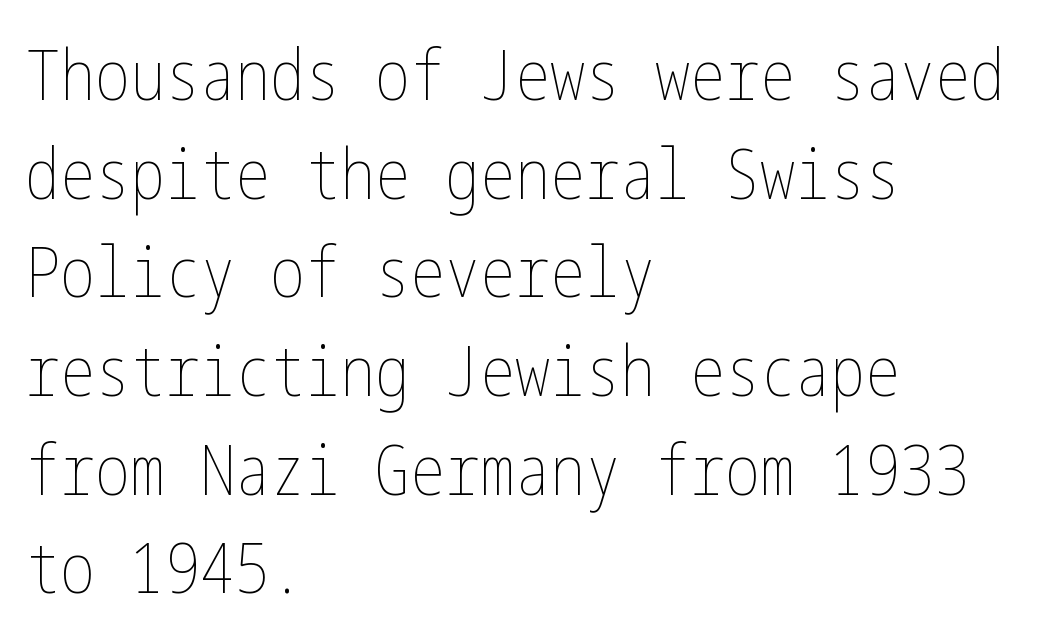
Q: Is the text bold? A: No.
Q: Is the text italic (slanted)? A: No, it is upright.
Q: Is the text underlined? A: No.
Q: How is the paragraph aligned? A: Left-aligned.
Q: Is the spacing between letters normal or unusually wide? A: Normal.
Q: Is the spacing between lines tight, normal or loose? A: Normal.
Q: Width (condensed, normal, or wide)? A: Condensed.
Q: Stroke contrast? A: Low.
Q: x-height? A: Medium.
